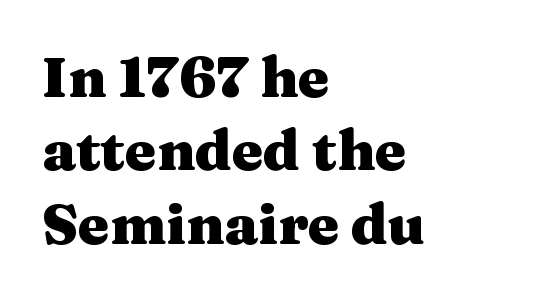
The image shows 56 px heavy, wide serif type, upright; set left-aligned, normal line spacing (1.31x), normal letter spacing, not underlined; medium stroke contrast and a medium x-height.
